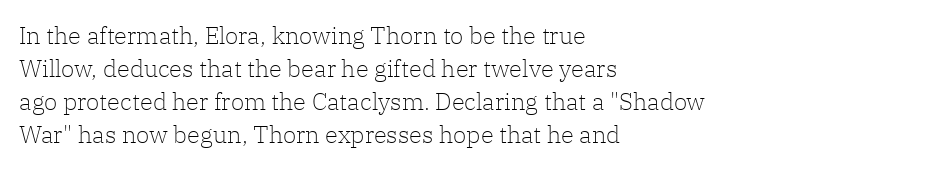
{"italic": "no", "bold": "no", "underline": "no", "align": "left", "line_spacing": "normal", "line_spacing_ratio": 1.38, "letter_spacing": "normal", "letter_spacing_em": 0.0, "glyph_px": 24}
